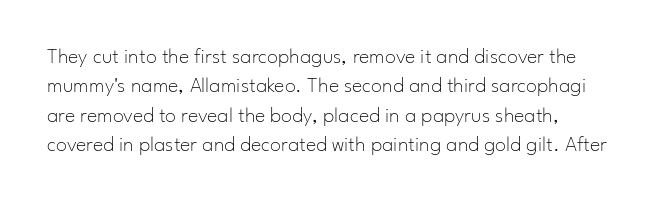
Vertical strokes here are truly vertical. The gaps between neighbouring characters are ordinary and unremarkable. Is the type heavy? It reads as light-to-regular instead. The passage shown stacks its lines at a standard gap. Letters rest on an invisible, unmarked baseline.
